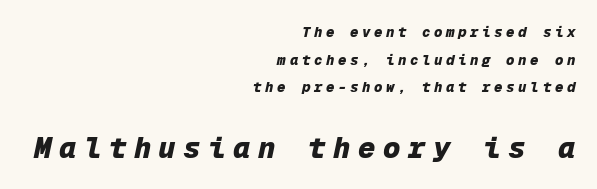
{"italic": "yes", "lean": "right", "slant_degrees": 12, "bold": "yes", "weight": "heavy", "width": "normal", "stroke_contrast": "low", "x_height": "medium", "monospaced": "yes", "underline": "no", "align": "right", "line_spacing": "loose", "line_spacing_ratio": 1.97, "letter_spacing": "wide", "letter_spacing_em": 0.26, "larger_block": "second", "size_ratio": 2.07, "glyph_px": 29}
